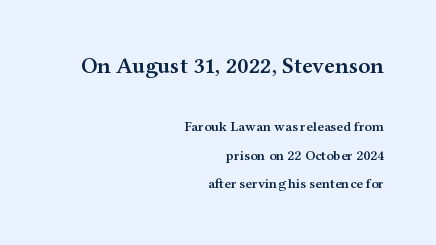
{"italic": "no", "bold": "semi", "underline": "no", "align": "right", "line_spacing": "loose", "line_spacing_ratio": 2.06, "letter_spacing": "normal", "letter_spacing_em": 0.0, "larger_block": "first", "size_ratio": 1.64, "glyph_px": 23}
